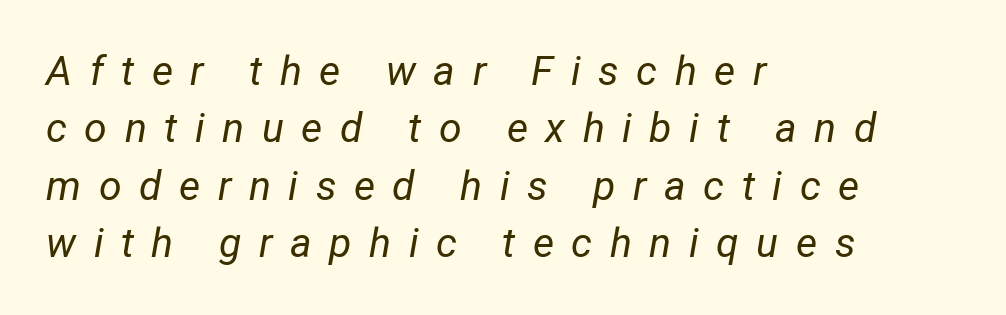
{"italic": "yes", "lean": "right", "slant_degrees": 12, "bold": "no", "weight": "regular", "width": "condensed", "stroke_contrast": "low", "x_height": "medium", "monospaced": "no", "underline": "no", "align": "left", "line_spacing": "normal", "line_spacing_ratio": 1.4, "letter_spacing": "wide", "letter_spacing_em": 0.43, "glyph_px": 41}
